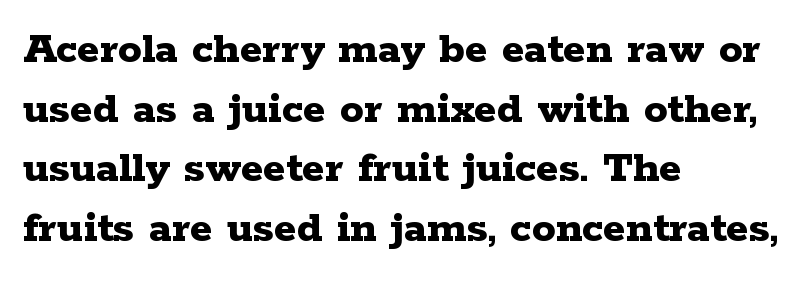
{"serif": "yes", "italic": "no", "bold": "yes", "weight": "bold", "width": "wide", "stroke_contrast": "low", "x_height": "medium", "monospaced": "no", "underline": "no", "align": "left", "line_spacing": "normal", "line_spacing_ratio": 1.27, "letter_spacing": "normal", "letter_spacing_em": 0.0, "glyph_px": 47}
